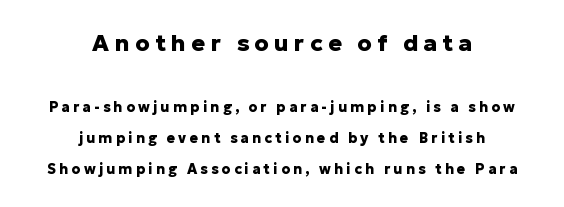
{"italic": "no", "bold": "yes", "underline": "no", "align": "center", "line_spacing": "loose", "line_spacing_ratio": 2.23, "letter_spacing": "wide", "letter_spacing_em": 0.23, "larger_block": "first", "size_ratio": 1.64, "glyph_px": 23}
